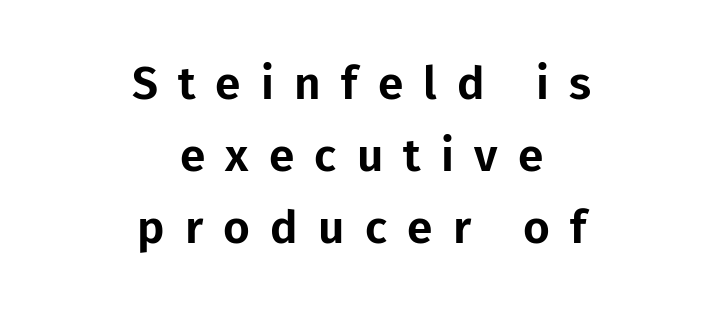
The image shows 46 px sans-serif type, upright; set centered, normal line spacing (1.57x), unusually wide letter spacing (+0.44 em), not underlined; low stroke contrast and a medium x-height.
